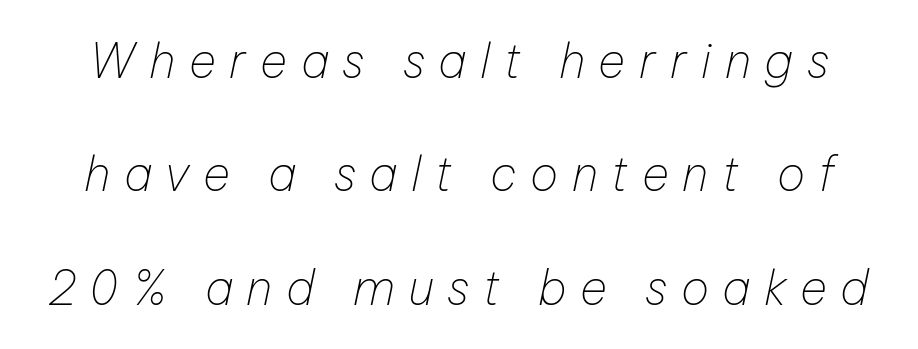
{"italic": "yes", "lean": "right", "slant_degrees": 12, "bold": "no", "weight": "thin", "width": "normal", "stroke_contrast": "low", "x_height": "medium", "monospaced": "no", "underline": "no", "line_spacing": "loose", "line_spacing_ratio": 2.41, "letter_spacing": "wide", "letter_spacing_em": 0.29, "glyph_px": 47}
